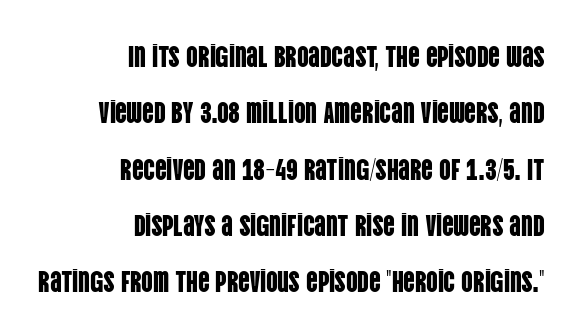
{"serif": "no", "italic": "no", "width": "condensed", "stroke_contrast": "low", "x_height": "large", "monospaced": "no", "underline": "no", "align": "right", "line_spacing": "loose", "line_spacing_ratio": 1.94, "letter_spacing": "normal", "letter_spacing_em": 0.0, "glyph_px": 29}
